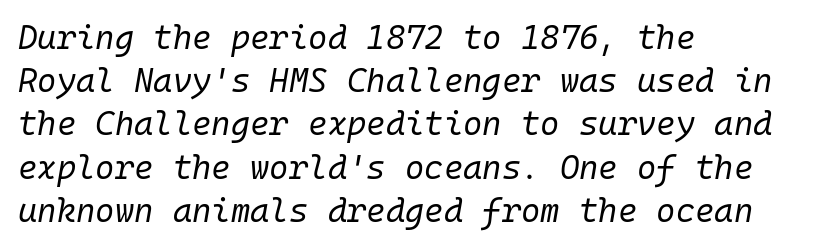
{"italic": "yes", "lean": "right", "slant_degrees": 10, "bold": "no", "weight": "regular", "width": "normal", "stroke_contrast": "low", "x_height": "medium", "monospaced": "yes", "underline": "no", "align": "left", "line_spacing": "normal", "line_spacing_ratio": 1.31, "letter_spacing": "normal", "letter_spacing_em": 0.0, "glyph_px": 33}
